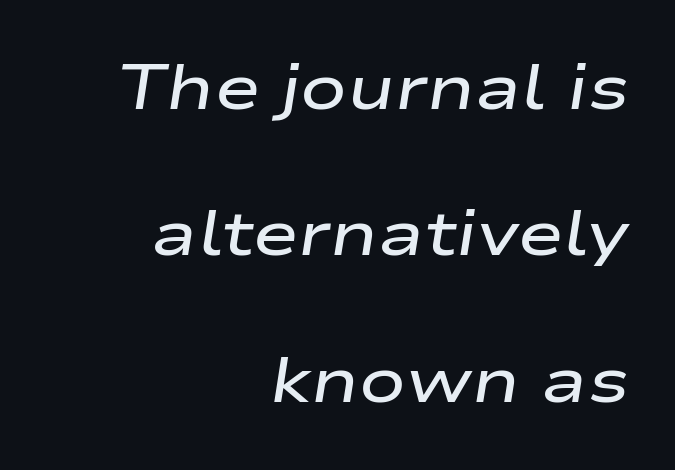
{"italic": "yes", "lean": "right", "slant_degrees": 9, "bold": "semi", "weight": "semibold", "width": "wide", "stroke_contrast": "low", "x_height": "medium", "monospaced": "no", "underline": "no", "align": "right", "line_spacing": "loose", "line_spacing_ratio": 2.36, "letter_spacing": "normal", "letter_spacing_em": 0.0, "glyph_px": 62}
